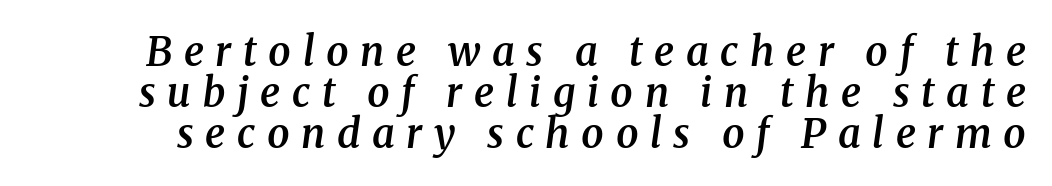
{"serif": "yes", "italic": "yes", "lean": "right", "slant_degrees": 8, "bold": "semi", "weight": "semibold", "width": "normal", "stroke_contrast": "medium", "x_height": "medium", "monospaced": "no", "underline": "no", "line_spacing": "tight", "line_spacing_ratio": 1.03, "letter_spacing": "wide", "letter_spacing_em": 0.29, "glyph_px": 40}
